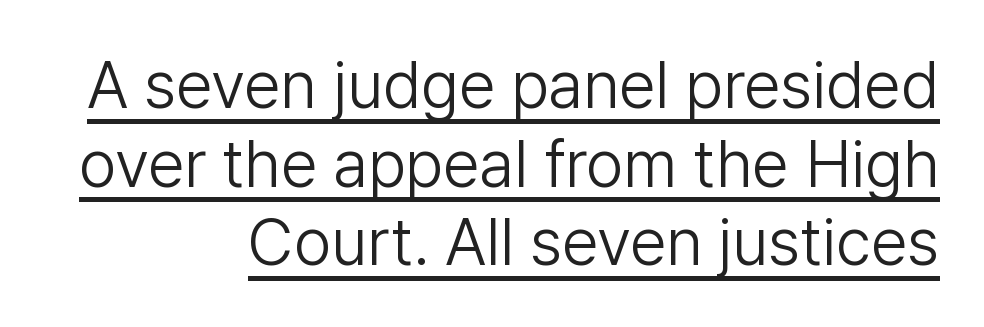
Q: Is the text bold? A: No.
Q: Is the text italic (slanted)? A: No, it is upright.
Q: Is the typeface a serif or a sans-serif typeface? A: Sans-serif.
Q: Is the text underlined? A: Yes.
Q: How is the paragraph aligned? A: Right-aligned.
Q: Is the spacing between letters normal or unusually wide? A: Normal.
Q: Width (condensed, normal, or wide)? A: Normal.
Q: Stroke contrast? A: Low.
Q: x-height? A: Medium.
Q: Monospaced? A: No.
